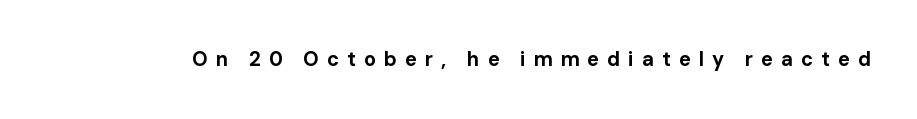
Q: Is the text bold? A: Yes.
Q: Is the text italic (slanted)? A: No, it is upright.
Q: Is the text underlined? A: No.
Q: Is the spacing between letters normal or unusually wide? A: Unusually wide.
